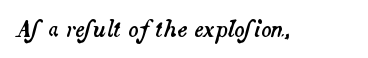
Q: Is the text italic (slanted)? A: Yes, it leans right by about 14 degrees.
Q: Is the text underlined? A: No.
Q: Is the spacing between letters normal or unusually wide? A: Normal.
